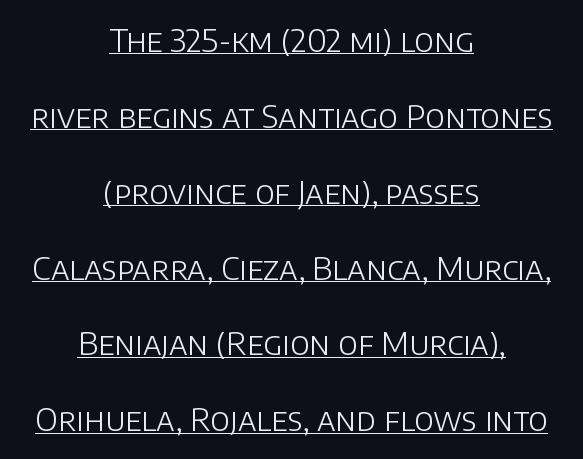
{"serif": "no", "italic": "no", "bold": "no", "weight": "light", "width": "normal", "stroke_contrast": "low", "x_height": "large", "monospaced": "no", "underline": "yes", "align": "center", "line_spacing": "loose", "line_spacing_ratio": 2.37, "letter_spacing": "normal", "letter_spacing_em": 0.0, "glyph_px": 32}
